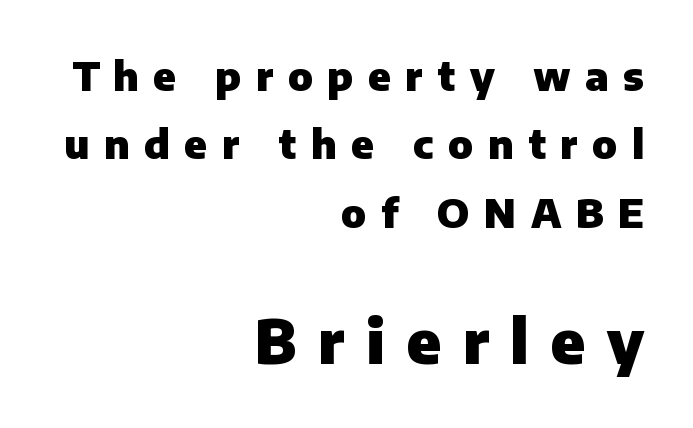
Q: Is the text bold? A: Yes.
Q: Is the text italic (slanted)? A: No, it is upright.
Q: Is the typeface a serif or a sans-serif typeface? A: Sans-serif.
Q: Is the text underlined? A: No.
Q: How is the paragraph aligned? A: Right-aligned.
Q: Is the spacing between letters normal or unusually wide? A: Unusually wide.
Q: Which block of text is set in a larger size, the first (top) or the second (bottom)? A: The second (bottom) one.
Q: Width (condensed, normal, or wide)? A: Normal.
Q: Stroke contrast? A: Low.
Q: x-height? A: Medium.
Q: Monospaced? A: No.
